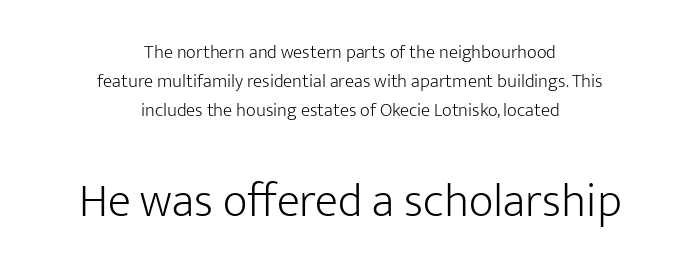
Reading down the column, the eye jumps a familiar distance to each next line. Words appear dense and cohesive because spacing is normal. These lines stack symmetrically, like a column narrowing and widening about its center. Stroke terminals: plain, sans-serif. Stroke mass is kept to a normal reading level or below.
